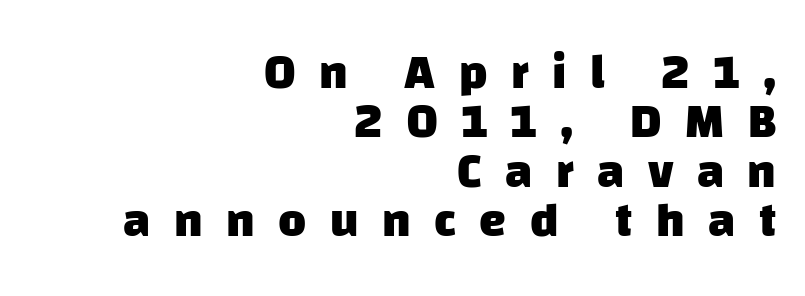
The image shows 48 px heavy sans-serif type; set right-aligned, tight line spacing (1.03x), unusually wide letter spacing (+0.49 em), not underlined; low stroke contrast and a large x-height.
